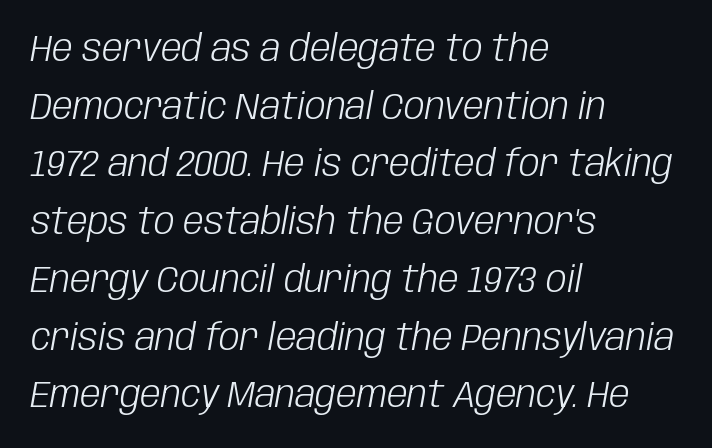
This sample is left-justified, so line endings fall wherever the words run out. Think standard paragraph weight, or any step lighter than that. The type is set solid horizontally, with unmodified tracking. Looks like regular typesetting: each glyph gets only the width it needs. The rendering applies a slant to the glyphs. The space directly below the letters is spotless.
